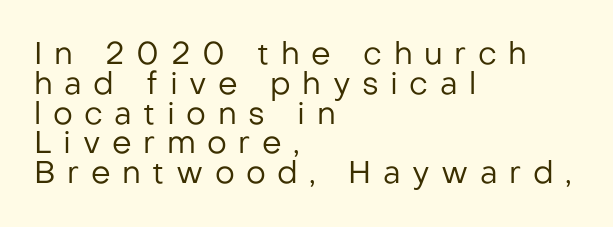
The image shows 31 px regular-weight sans-serif type, upright; set left-aligned, tight line spacing (0.96x), unusually wide letter spacing (+0.37 em), not underlined; low stroke contrast and a medium x-height.
